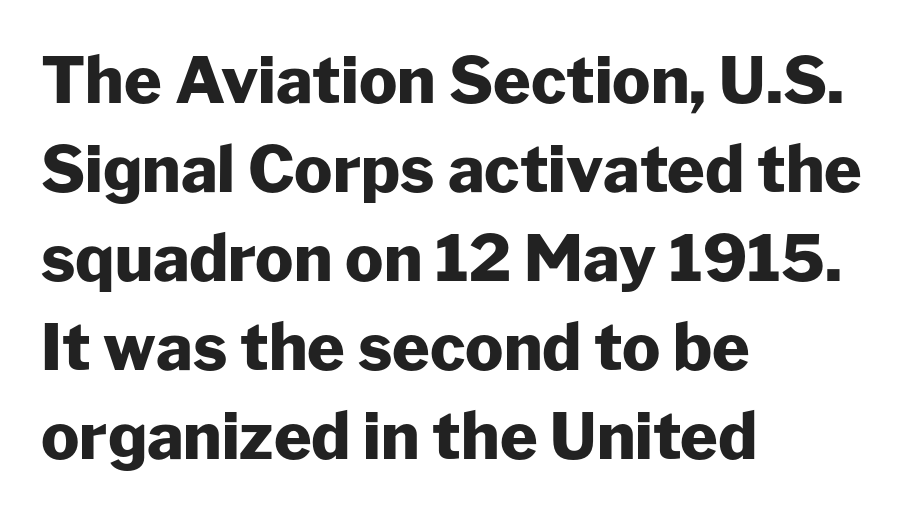
{"serif": "no", "italic": "no", "bold": "yes", "weight": "heavy", "width": "normal", "stroke_contrast": "low", "x_height": "medium", "monospaced": "no", "underline": "no", "align": "left", "line_spacing": "normal", "line_spacing_ratio": 1.39, "letter_spacing": "normal", "letter_spacing_em": 0.0, "glyph_px": 64}
